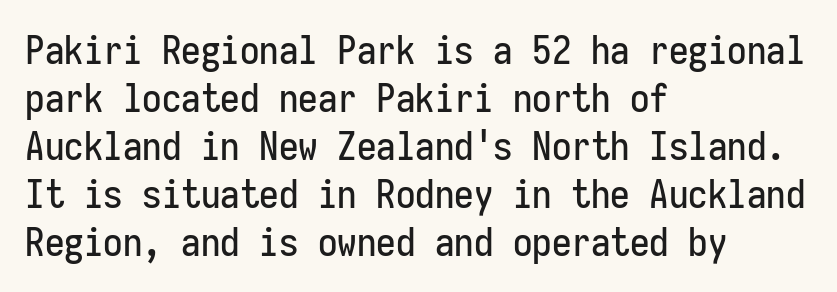
The image shows 39 px condensed sans-serif type, upright, monospaced; set left-aligned, line spacing 1.23x, normal letter spacing, not underlined; low stroke contrast and a medium x-height.
